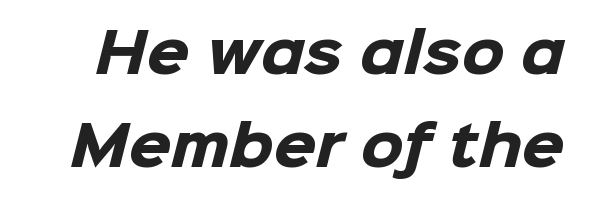
{"serif": "no", "bold": "yes", "weight": "heavy", "width": "normal", "stroke_contrast": "low", "x_height": "medium", "monospaced": "no", "underline": "no", "line_spacing": "normal", "line_spacing_ratio": 1.69, "letter_spacing": "normal", "letter_spacing_em": 0.0, "glyph_px": 55}
